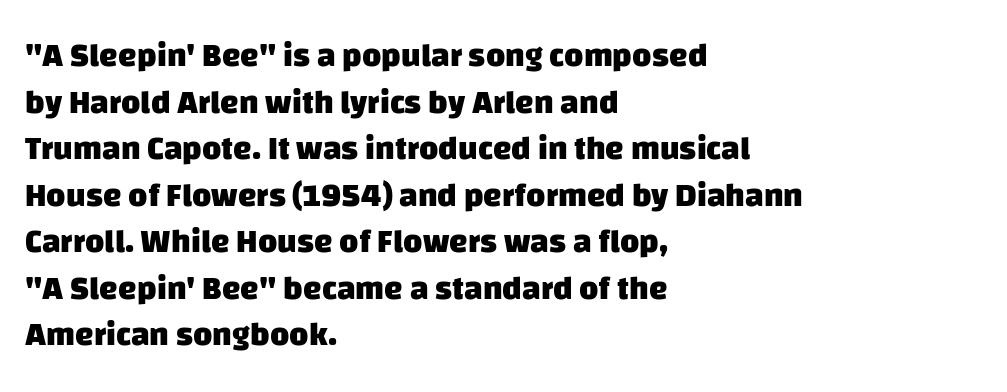
Each word holds together tightly as a unit, with standard inter-letter gaps. Observe the absence of serifs on each vertical stroke in this sample. The paragraph has a hard left edge and a soft right edge. This sample has the flowing, uneven cadence of proportional lettering. Nobody drew a line under any word here. Whoever set this chose a conventional vertical rhythm.
